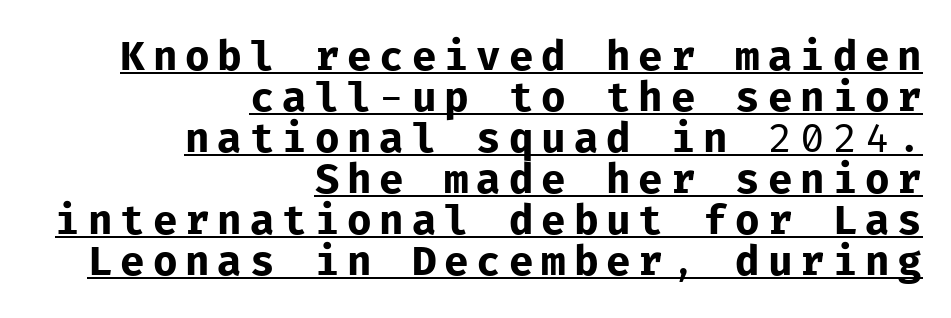
{"serif": "no", "italic": "no", "bold": "no", "weight": "regular", "width": "normal", "stroke_contrast": "low", "x_height": "medium", "monospaced": "yes", "underline": "yes", "align": "right", "line_spacing": "tight", "line_spacing_ratio": 1.0, "glyph_px": 41}
